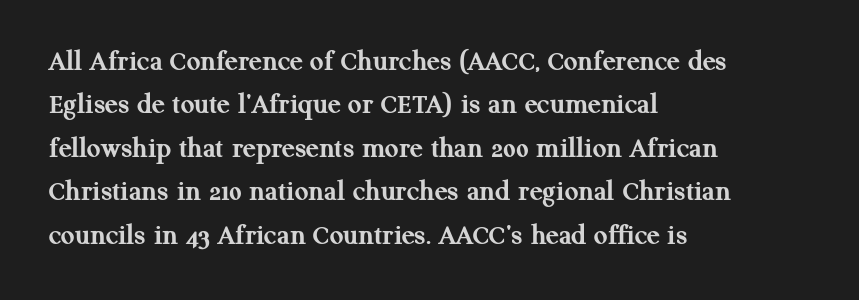
The space directly below the letters is spotless. This is heavy type, rendered in bold. The letters stand upright; this is a roman face. Leading matches the norm, producing a regular column. Think of a printed novel: that variable character pitch is what you see here. Each letter's strokes conclude with small projecting serifs.
